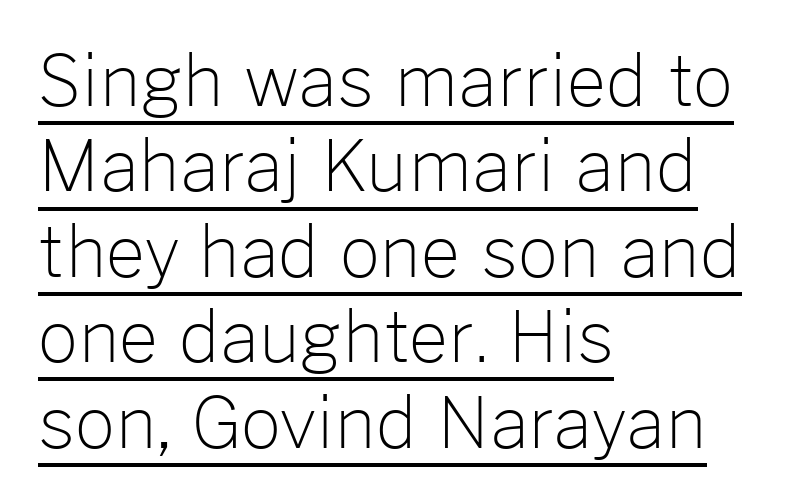
Q: Is the text bold? A: No.
Q: Is the text italic (slanted)? A: No, it is upright.
Q: Is the typeface a serif or a sans-serif typeface? A: Sans-serif.
Q: Is the text underlined? A: Yes.
Q: How is the paragraph aligned? A: Left-aligned.
Q: Is the spacing between letters normal or unusually wide? A: Normal.
Q: Width (condensed, normal, or wide)? A: Normal.
Q: Stroke contrast? A: Low.
Q: x-height? A: Medium.
Q: Monospaced? A: No.
